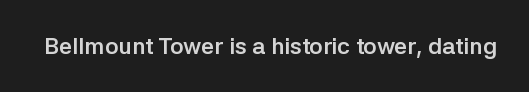
Notice how thick the strokes are: this is what a full bold looks like. In terms of letterspacing, this is plain default setting. The specimen omits any rule beneath the text block's lines. The lettering stays uniformly vertical, giving the passage a roman look.
